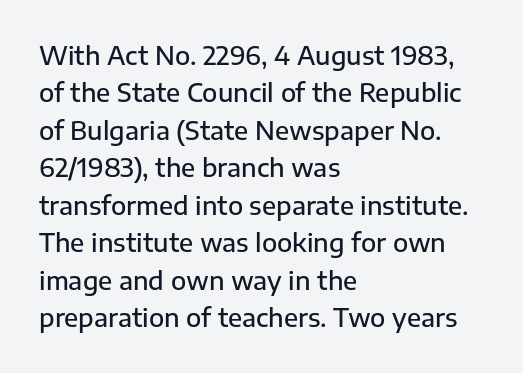
The image shows 25 px text type, upright; set left-aligned, normal line spacing (1.5x), normal letter spacing, not underlined.
